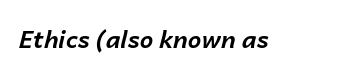
Characters are canted at an angle relative to the baseline's perpendicular. Summary of weight: heavy, a full bold. Clear beneath every line of the passage. Glyph-to-glyph distance matches everyday printed text.
